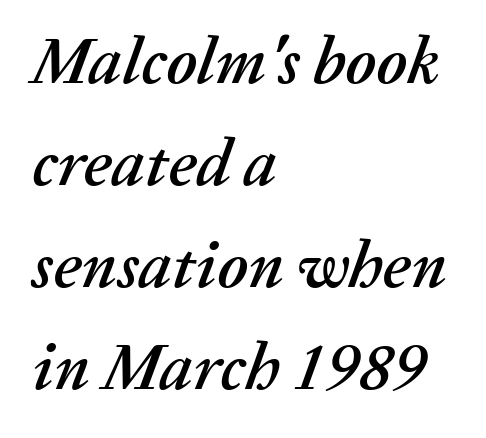
{"italic": "yes", "lean": "right", "slant_degrees": 20, "width": "normal", "stroke_contrast": "medium", "x_height": "medium", "monospaced": "no", "underline": "no", "align": "left", "line_spacing": "normal", "line_spacing_ratio": 1.52, "letter_spacing": "normal", "letter_spacing_em": 0.0, "glyph_px": 67}
